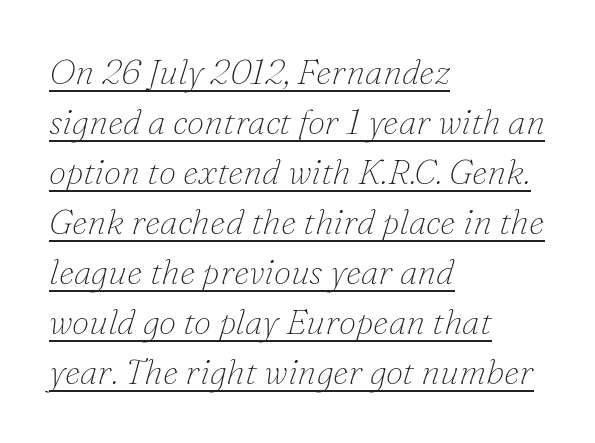
Q: Is the text bold? A: No.
Q: Is the text italic (slanted)? A: Yes, it leans right by about 16 degrees.
Q: Is the typeface a serif or a sans-serif typeface? A: Serif.
Q: Is the text underlined? A: Yes.
Q: How is the paragraph aligned? A: Left-aligned.
Q: Is the spacing between letters normal or unusually wide? A: Normal.
Q: Is the spacing between lines tight, normal or loose? A: Normal.
Q: Width (condensed, normal, or wide)? A: Normal.
Q: Stroke contrast? A: Low.
Q: x-height? A: Small.
Q: Monospaced? A: No.
